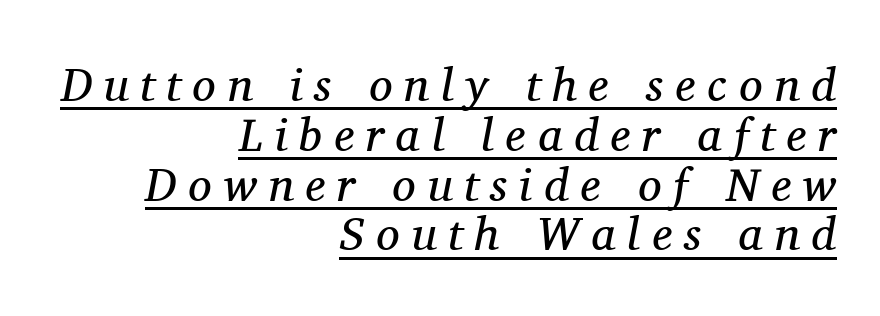
The lettering tilts uniformly, giving the passage an italic look. This reads as an unemphasized weight, regular at the heaviest. Horizontal bands of white between lines are thin slivers. Alignment: flush right. Does the type have serifs? Yes, each stem ends in a small foot.
